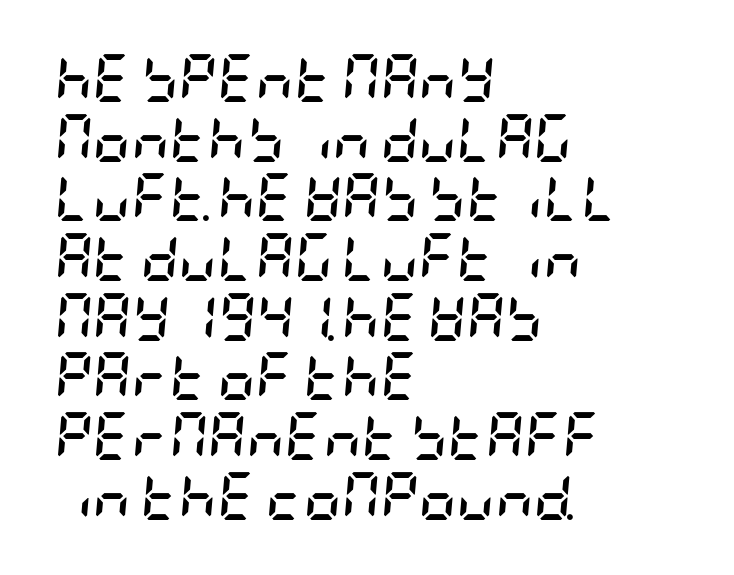
{"italic": "yes", "lean": "right", "slant_degrees": 5, "bold": "yes", "weight": "semibold", "width": "condensed", "stroke_contrast": "low", "x_height": "large", "underline": "no", "align": "left", "line_spacing": "normal", "line_spacing_ratio": 1.27, "letter_spacing": "normal", "letter_spacing_em": 0.0, "glyph_px": 47}
